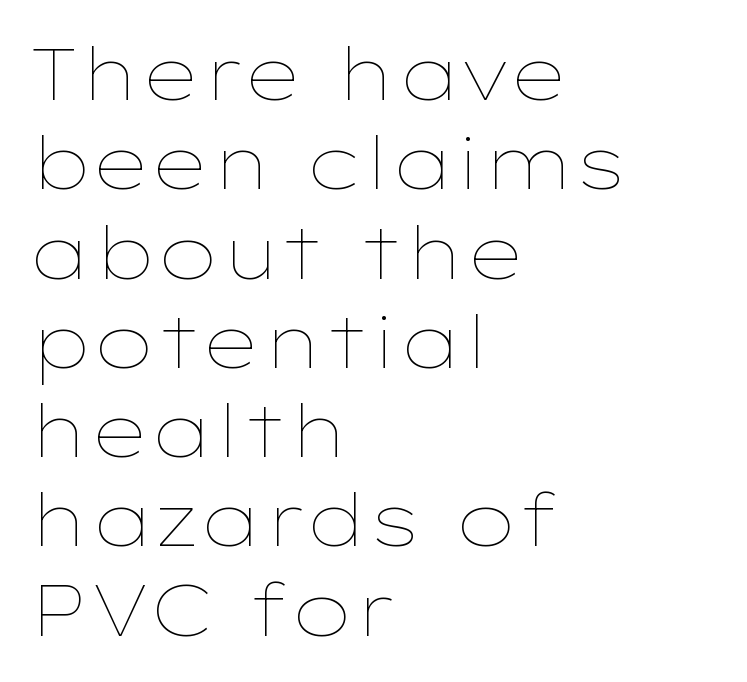
The letters stand upright; this is a roman face. Spacing between characters is what you'd get straight out of the box. Type without underlining. The passage is arranged the way most books set body copy — flush left. The letters look calm and open, with moderate or lighter stems. Varying glyph widths throughout — classic text-font behaviour.
